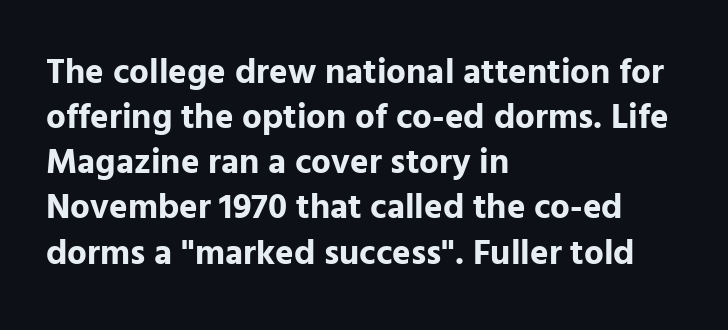
If you drew a ruler down the left edge, every line would touch it. You'd pick this weight for a headline — it's a proper bold. Letters rest on an invisible, unmarked baseline. The type family on display is of the sans-serif kind. The lettering holds an erect, upright posture throughout.
